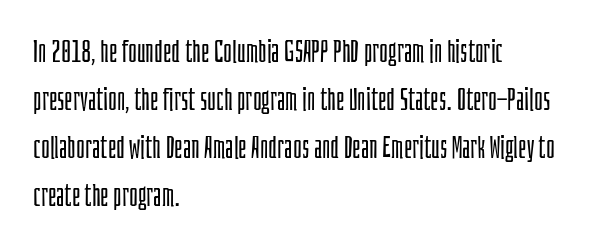
{"serif": "no", "italic": "no", "bold": "no", "weight": "light", "width": "condensed", "stroke_contrast": "low", "x_height": "large", "monospaced": "no", "underline": "no", "align": "left", "line_spacing": "normal", "line_spacing_ratio": 1.6, "letter_spacing": "normal", "letter_spacing_em": 0.0, "glyph_px": 30}
